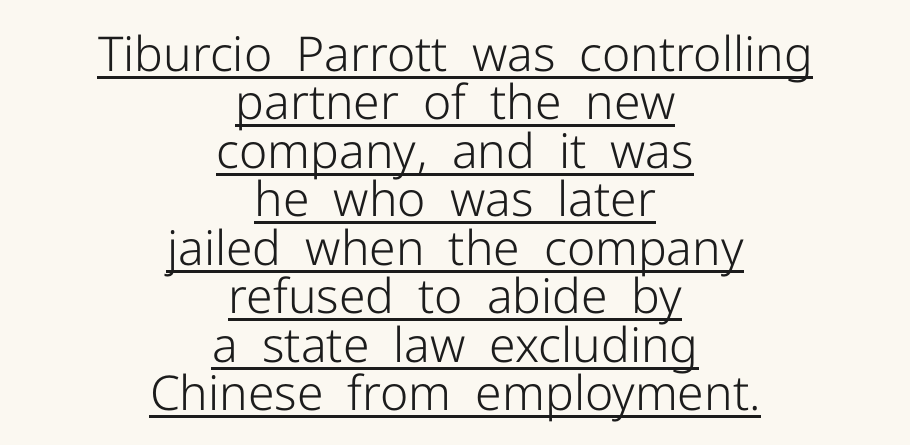
The image shows 48 px light sans-serif type, upright; set centered, tight line spacing (1.01x), normal letter spacing, underlined; low stroke contrast and a medium x-height.
